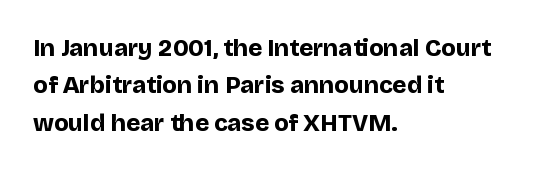
The image shows 24 px bold type, upright; set left-aligned, normal line spacing (1.56x), normal letter spacing, not underlined.
